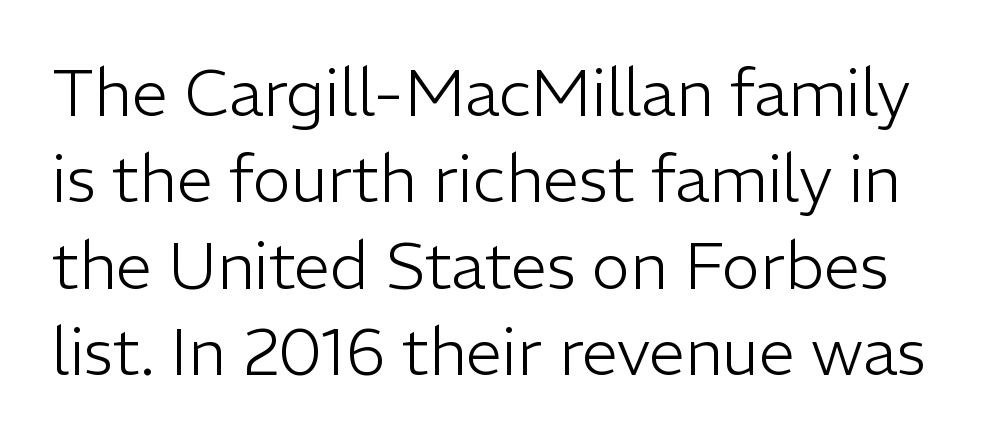
Q: Is the text bold? A: No.
Q: Is the text italic (slanted)? A: No, it is upright.
Q: Is the typeface a serif or a sans-serif typeface? A: Sans-serif.
Q: Is the text underlined? A: No.
Q: Is the spacing between letters normal or unusually wide? A: Normal.
Q: Is the spacing between lines tight, normal or loose? A: Normal.
Q: Width (condensed, normal, or wide)? A: Normal.
Q: Stroke contrast? A: Low.
Q: x-height? A: Medium.
Q: Monospaced? A: No.
